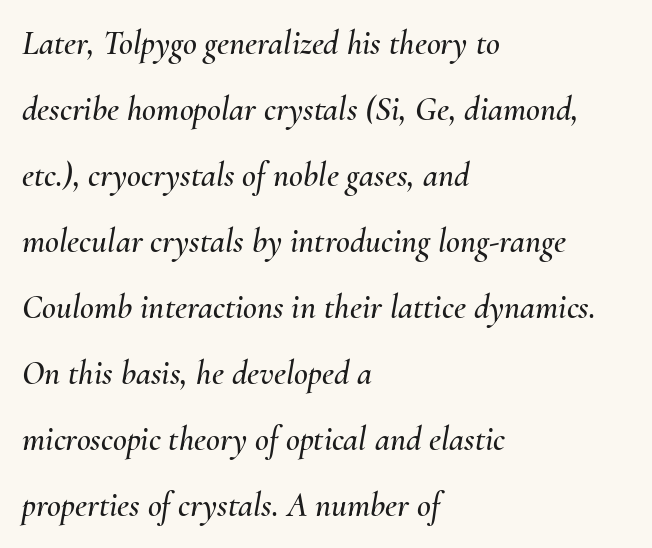
{"italic": "yes", "lean": "right", "slant_degrees": 10, "width": "normal", "stroke_contrast": "medium", "x_height": "small", "monospaced": "no", "underline": "no", "align": "left", "line_spacing": "loose", "line_spacing_ratio": 1.94, "letter_spacing": "normal", "letter_spacing_em": 0.0, "glyph_px": 34}
